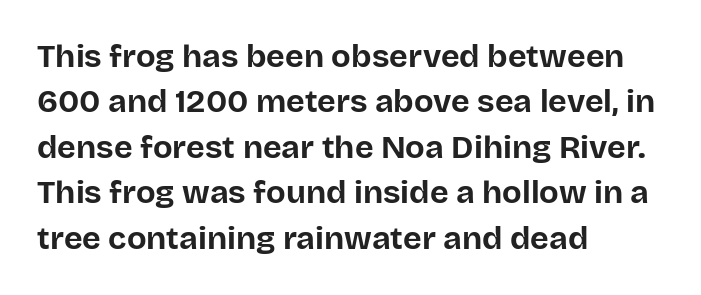
The image shows 32 px bold sans-serif type, upright; set left-aligned, normal line spacing (1.42x), normal letter spacing, not underlined; low stroke contrast and a large x-height.
